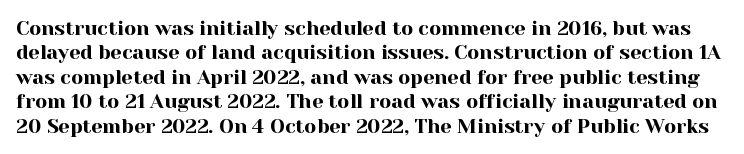
Q: Is the text italic (slanted)? A: No, it is upright.
Q: Is the text underlined? A: No.
Q: Is the spacing between letters normal or unusually wide? A: Normal.
